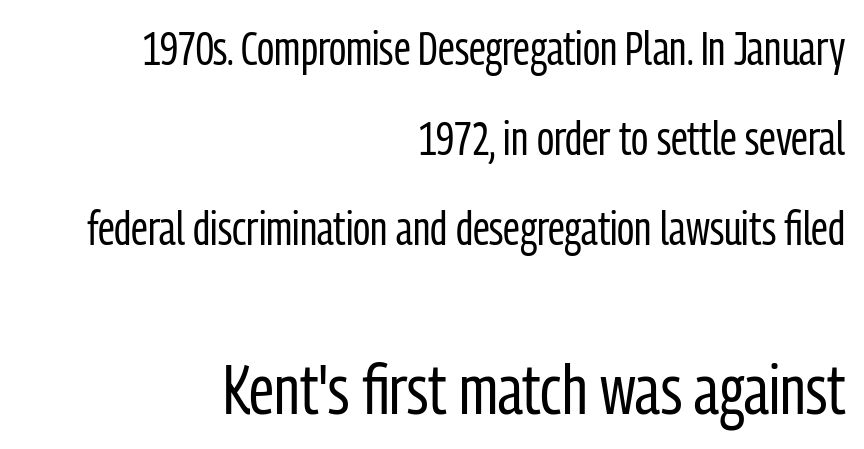
The image shows 70 px regular-weight, condensed sans-serif type, upright; set right-aligned, loose line spacing (1.92x), normal letter spacing, not underlined; the second (bottom) block is 1.49x larger; low stroke contrast and a medium x-height.
